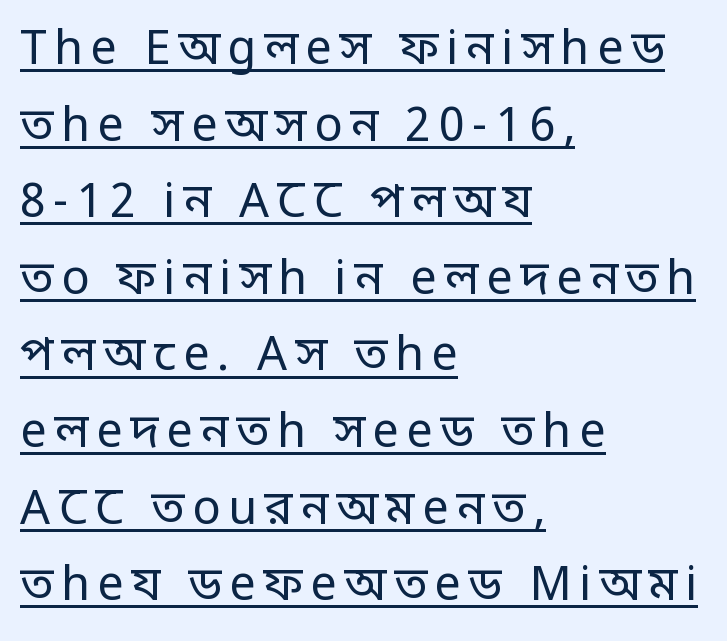
Q: Is the text bold? A: No.
Q: Is the text italic (slanted)? A: No, it is upright.
Q: Is the typeface a serif or a sans-serif typeface? A: Sans-serif.
Q: Is the text underlined? A: Yes.
Q: How is the paragraph aligned? A: Left-aligned.
Q: Is the spacing between lines tight, normal or loose? A: Normal.
Q: Width (condensed, normal, or wide)? A: Condensed.
Q: Stroke contrast? A: Low.
Q: Monospaced? A: No.
